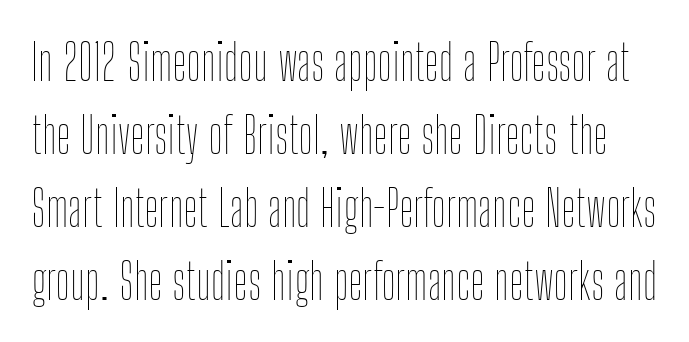
{"italic": "no", "bold": "no", "weight": "thin", "width": "condensed", "stroke_contrast": "low", "x_height": "medium", "monospaced": "no", "underline": "no", "line_spacing": "normal", "line_spacing_ratio": 1.46, "letter_spacing": "normal", "letter_spacing_em": 0.0, "glyph_px": 50}
